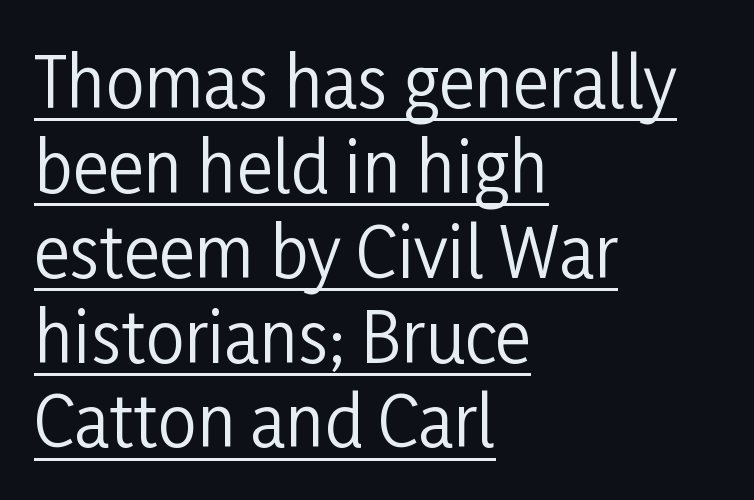
Q: Is the text bold? A: No.
Q: Is the text italic (slanted)? A: No, it is upright.
Q: Is the typeface a serif or a sans-serif typeface? A: Sans-serif.
Q: Is the text underlined? A: Yes.
Q: How is the paragraph aligned? A: Left-aligned.
Q: Is the spacing between letters normal or unusually wide? A: Normal.
Q: Width (condensed, normal, or wide)? A: Condensed.
Q: Stroke contrast? A: Low.
Q: x-height? A: Medium.
Q: Monospaced? A: No.
